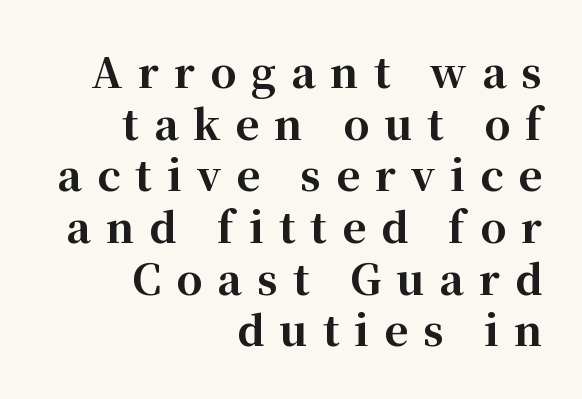
Q: Is the text bold? A: Yes.
Q: Is the text italic (slanted)? A: No, it is upright.
Q: Is the typeface a serif or a sans-serif typeface? A: Serif.
Q: Is the text underlined? A: No.
Q: How is the paragraph aligned? A: Right-aligned.
Q: Is the spacing between letters normal or unusually wide? A: Unusually wide.
Q: Is the spacing between lines tight, normal or loose? A: Normal.
Q: Width (condensed, normal, or wide)? A: Normal.
Q: Stroke contrast? A: High.
Q: x-height? A: Medium.
Q: Monospaced? A: No.
